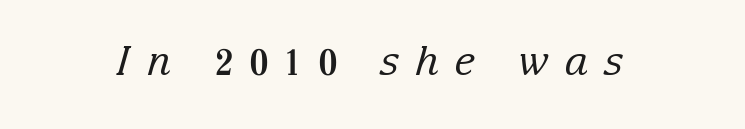
A quiet, ordinary-to-light weight characterises the typeface. The type is letterspaced generously, with wide tracking. The space beneath each line is pristine and unruled. Note the varied advance widths — an 'i' is clearly narrower than an 'm'.
